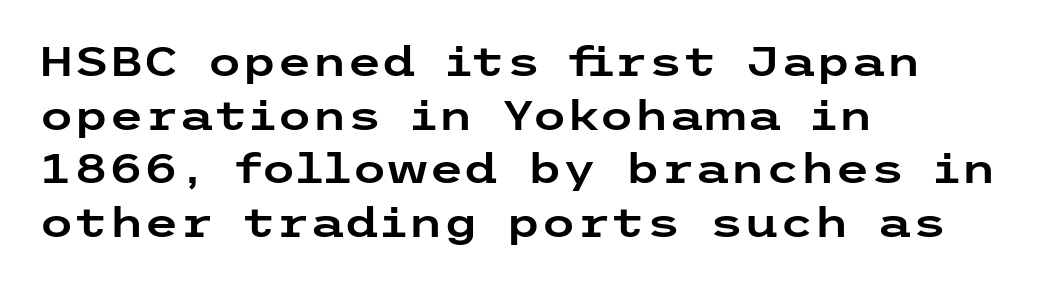
{"serif": "no", "italic": "no", "width": "wide", "stroke_contrast": "low", "x_height": "medium", "underline": "no", "align": "left", "line_spacing": "normal", "line_spacing_ratio": 1.34, "letter_spacing": "normal", "letter_spacing_em": 0.0, "glyph_px": 40}
